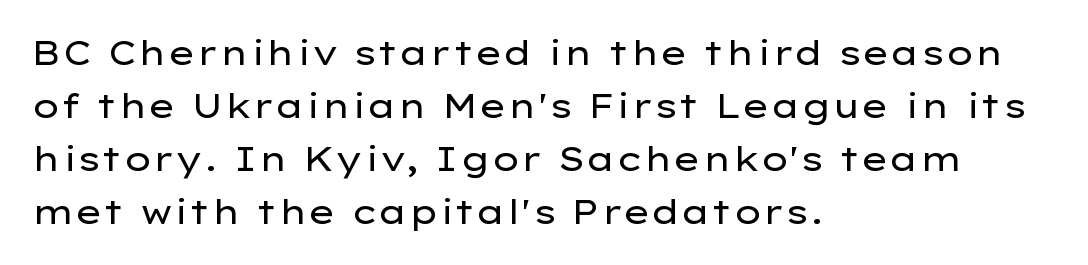
{"serif": "no", "italic": "no", "bold": "no", "weight": "regular", "width": "wide", "stroke_contrast": "low", "x_height": "medium", "monospaced": "no", "underline": "no", "align": "left", "line_spacing": "normal", "line_spacing_ratio": 1.56, "letter_spacing": "normal", "letter_spacing_em": 0.0, "glyph_px": 34}
